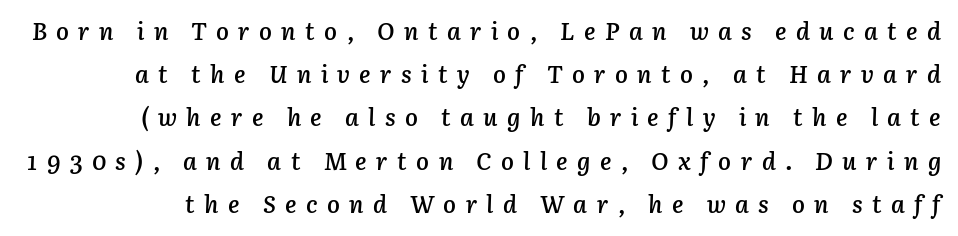
A somewhat darkened texture: the type is semibold rather than bold. The line texture is sparse and dotted thanks to wide tracking. Just letters on the line, the space beneath them empty. When letters slant like this, we call the style italic.
